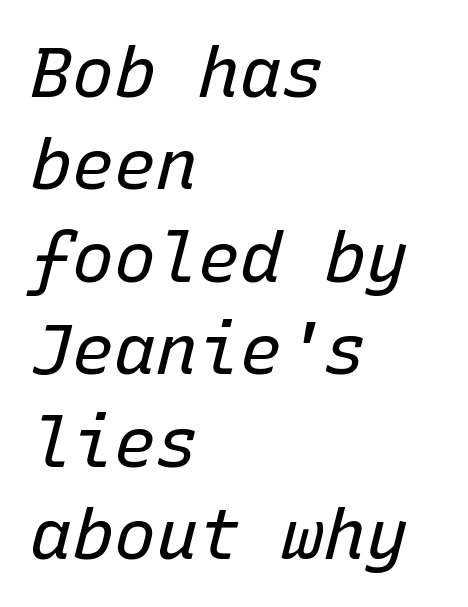
Q: Is the text bold? A: No.
Q: Is the text italic (slanted)? A: Yes, it leans right by about 15 degrees.
Q: Is the text underlined? A: No.
Q: How is the paragraph aligned? A: Left-aligned.
Q: Is the spacing between letters normal or unusually wide? A: Normal.
Q: Is the spacing between lines tight, normal or loose? A: Normal.
Q: Width (condensed, normal, or wide)? A: Normal.
Q: Stroke contrast? A: Low.
Q: x-height? A: Medium.
Q: Monospaced? A: Yes.
